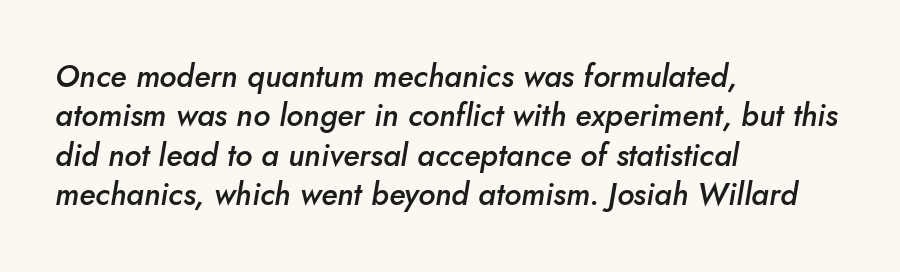
The image shows 31 px semibold type, italic (leaning right); set left-aligned, normal line spacing (1.27x), normal letter spacing, not underlined; low stroke contrast and a small x-height.
